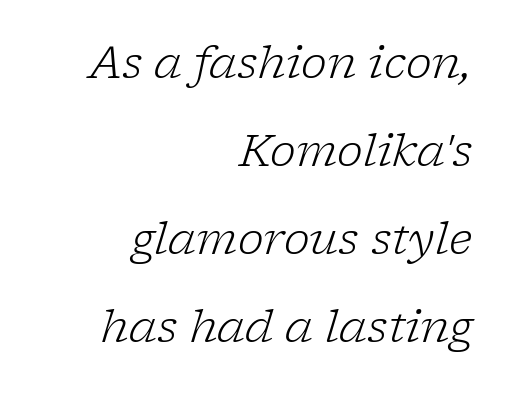
The foot of each line stays bare and open. The lines in this sample share a right terminus and differ only in where they begin. Interline gaps are noticeably wide in this sample. Italic? Definitely — the glyphs are oblique. Observe the ordinary spacing: letters are neighbours, not strangers. A quiet, ordinary-to-light weight characterises the typeface.
